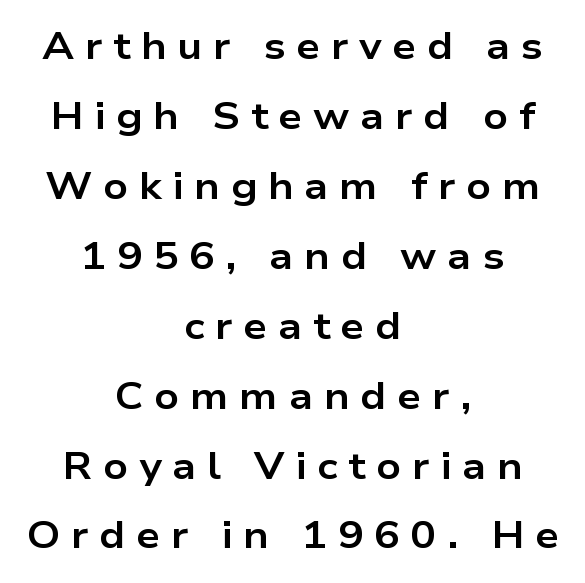
The rendering positions every line midway between the sides. The lettering stays uniformly vertical, giving the passage a roman look. The gap between lines stays unmarked. Letterform terminals end flat and unadorned throughout the passage. How are the letters spaced? Widely, with obvious added tracking.
